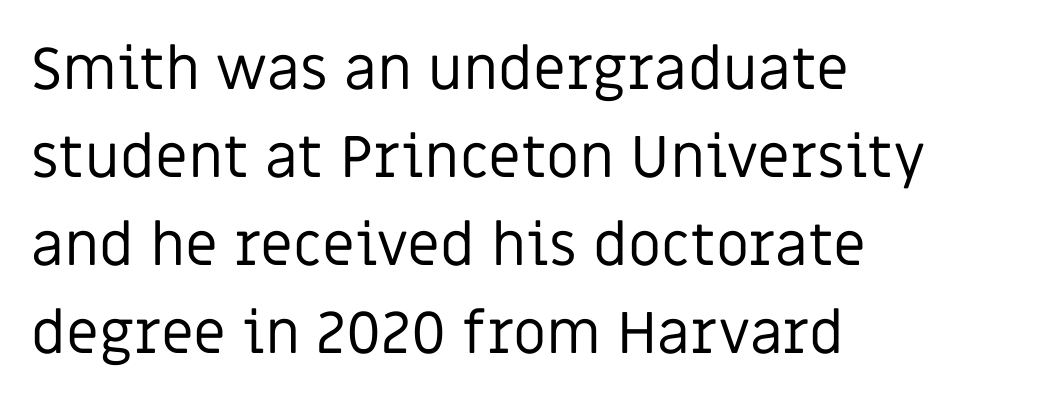
Q: Is the text bold? A: No.
Q: Is the text italic (slanted)? A: No, it is upright.
Q: Is the typeface a serif or a sans-serif typeface? A: Sans-serif.
Q: Is the text underlined? A: No.
Q: How is the paragraph aligned? A: Left-aligned.
Q: Is the spacing between letters normal or unusually wide? A: Normal.
Q: Is the spacing between lines tight, normal or loose? A: Normal.
Q: Width (condensed, normal, or wide)? A: Normal.
Q: Stroke contrast? A: Low.
Q: x-height? A: Large.
Q: Monospaced? A: No.
